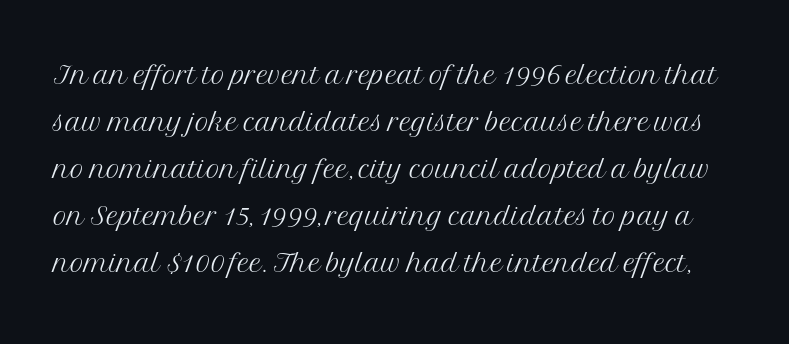
The weight tops out at a normal text grade. The rendering uses natural spacing where letterforms have individual widths. Each letter's strokes conclude with small projecting serifs.
